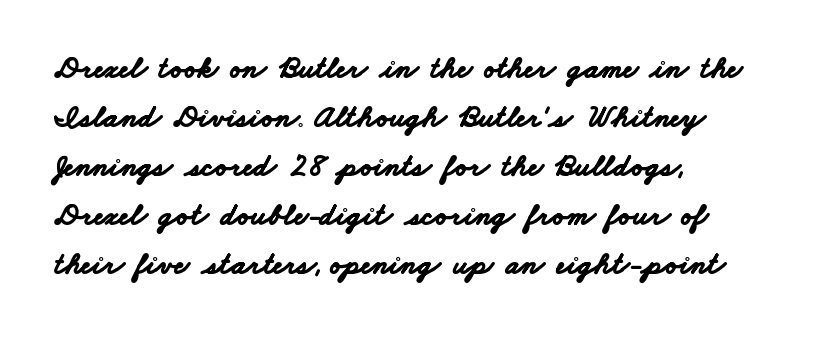
{"serif": "no", "bold": "yes", "weight": "bold", "width": "wide", "stroke_contrast": "low", "x_height": "small", "monospaced": "no", "underline": "no", "align": "left", "line_spacing": "normal", "line_spacing_ratio": 1.58, "letter_spacing": "normal", "letter_spacing_em": 0.0, "glyph_px": 31}
